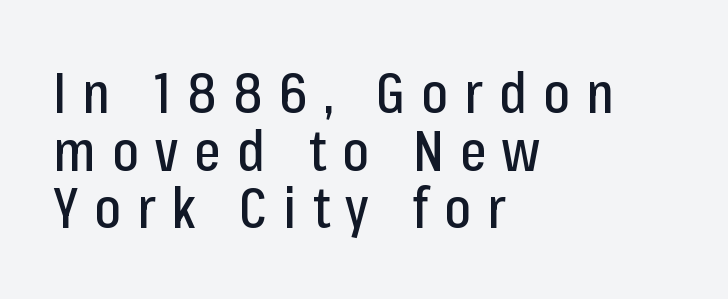
Q: Is the text italic (slanted)? A: No, it is upright.
Q: Is the typeface a serif or a sans-serif typeface? A: Sans-serif.
Q: Is the text underlined? A: No.
Q: How is the paragraph aligned? A: Left-aligned.
Q: Is the spacing between letters normal or unusually wide? A: Unusually wide.
Q: Is the spacing between lines tight, normal or loose? A: Tight.
Q: Width (condensed, normal, or wide)? A: Condensed.
Q: Stroke contrast? A: Low.
Q: x-height? A: Medium.
Q: Monospaced? A: No.
